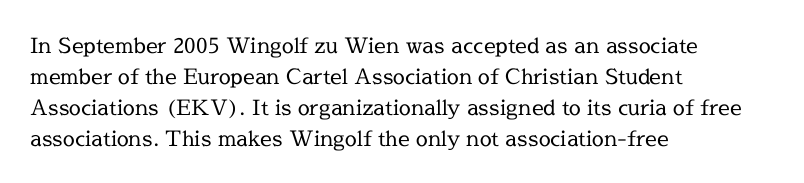
{"italic": "no", "bold": "no", "underline": "no", "align": "left", "line_spacing": "normal", "line_spacing_ratio": 1.47, "letter_spacing": "normal", "letter_spacing_em": 0.0, "glyph_px": 21}
